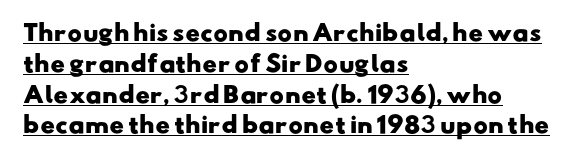
{"bold": "yes", "underline": "yes", "align": "left", "line_spacing": "normal", "line_spacing_ratio": 1.4, "letter_spacing": "normal", "letter_spacing_em": 0.0, "glyph_px": 22}
